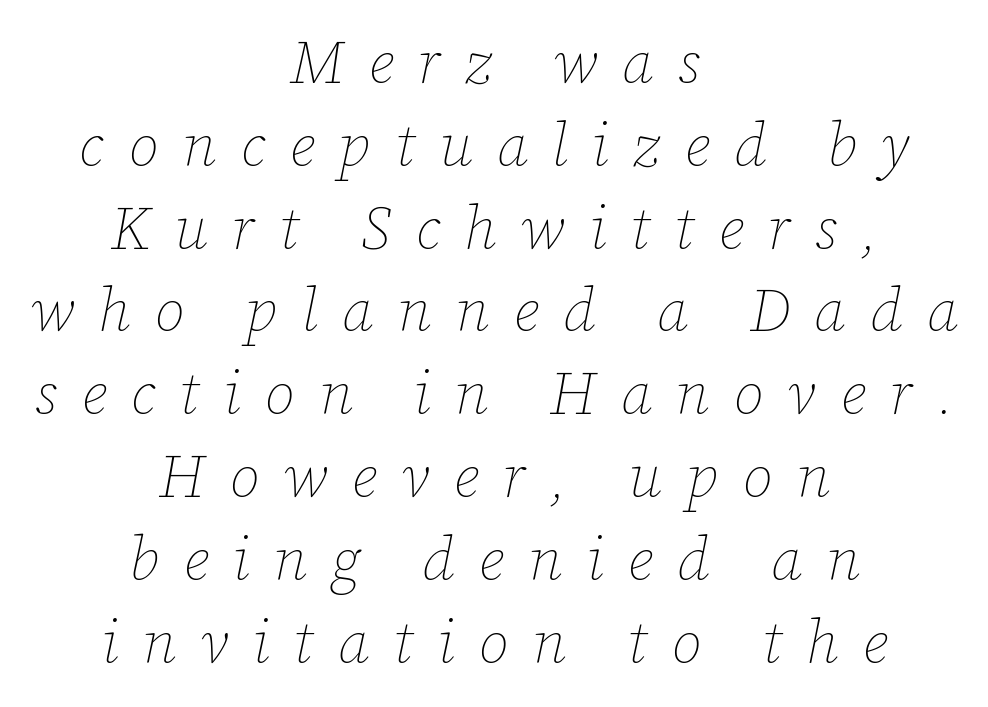
Baseline-to-baseline distance is the conventional proportion of letter height. Letters rest on an invisible, unmarked baseline. This sample uses expanded letter spacing, leaving extra air between glyphs. A centered setting, common on invitations and titles, is used for this passage. These lines were composed using italics.
